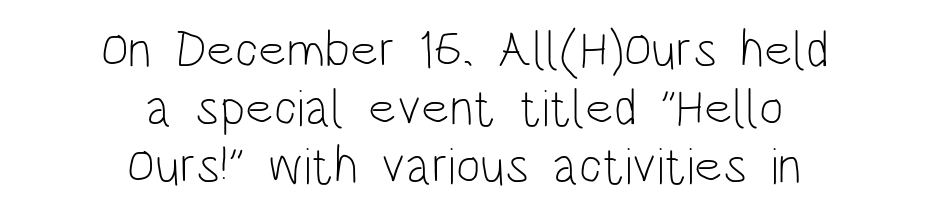
{"serif": "no", "italic": "no", "bold": "no", "weight": "light", "width": "condensed", "stroke_contrast": "low", "x_height": "large", "monospaced": "no", "underline": "no", "align": "center", "line_spacing": "tight", "line_spacing_ratio": 1.12, "letter_spacing": "normal", "letter_spacing_em": 0.0, "glyph_px": 52}
